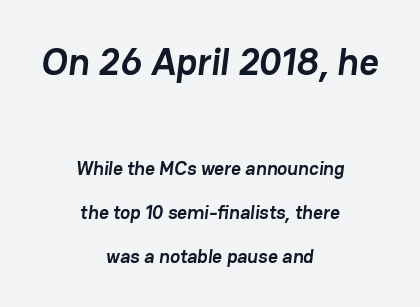
Q: Is the text bold? A: Yes.
Q: Is the typeface a serif or a sans-serif typeface? A: Sans-serif.
Q: Is the text underlined? A: No.
Q: How is the paragraph aligned? A: Centered.
Q: Is the spacing between letters normal or unusually wide? A: Normal.
Q: Is the spacing between lines tight, normal or loose? A: Loose.
Q: Which block of text is set in a larger size, the first (top) or the second (bottom)? A: The first (top) one.
Q: Width (condensed, normal, or wide)? A: Normal.
Q: Stroke contrast? A: Low.
Q: x-height? A: Medium.
Q: Monospaced? A: No.
